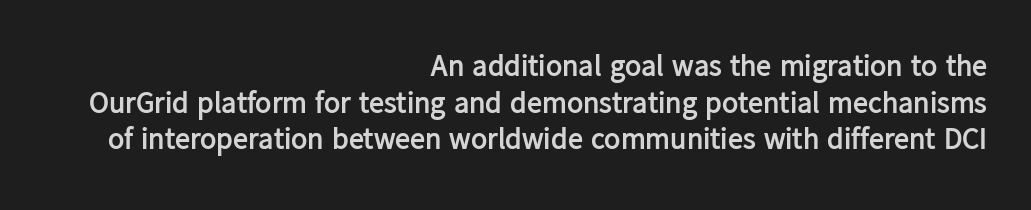
The image shows 30 px semibold sans-serif type, upright; set right-aligned, line spacing 1.22x, normal letter spacing, not underlined; low stroke contrast and a medium x-height.
